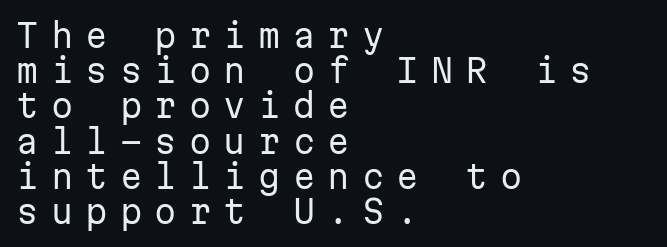
{"serif": "no", "italic": "no", "bold": "no", "weight": "regular", "width": "normal", "stroke_contrast": "low", "x_height": "medium", "monospaced": "yes", "underline": "no", "align": "left", "line_spacing": "tight", "line_spacing_ratio": 1.1, "letter_spacing": "wide", "letter_spacing_em": 0.38, "glyph_px": 32}
